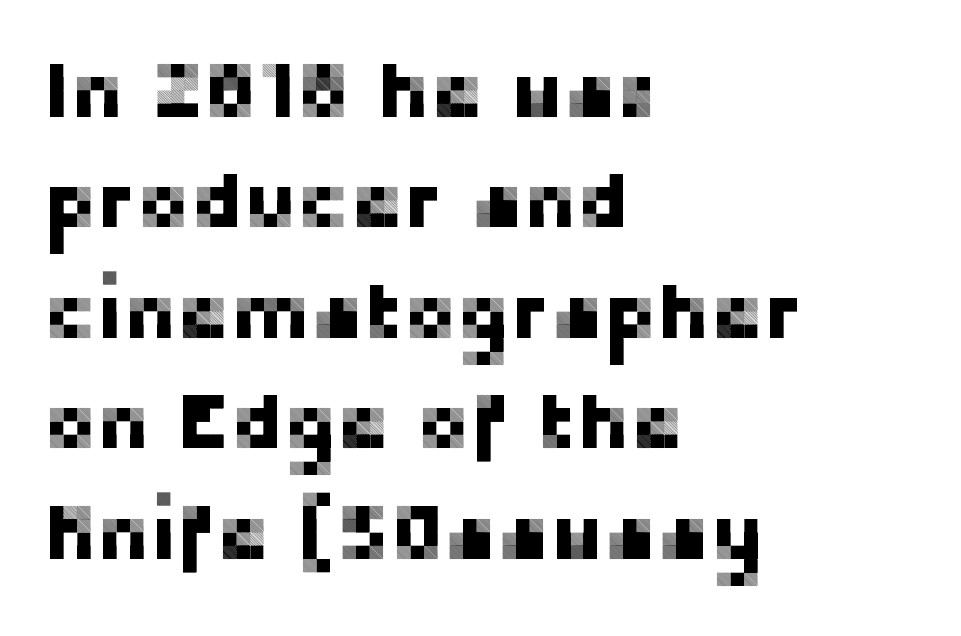
{"serif": "no", "italic": "no", "width": "normal", "stroke_contrast": "low", "x_height": "medium", "monospaced": "no", "underline": "no", "align": "left", "line_spacing": "normal", "line_spacing_ratio": 1.38, "letter_spacing": "normal", "letter_spacing_em": 0.0, "glyph_px": 80}
